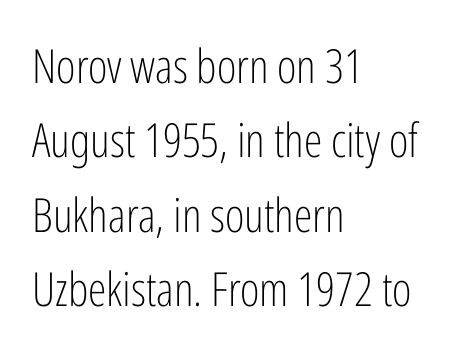
{"serif": "no", "italic": "no", "bold": "no", "weight": "light", "width": "condensed", "stroke_contrast": "low", "x_height": "medium", "monospaced": "no", "underline": "no", "align": "left", "line_spacing": "normal", "line_spacing_ratio": 1.58, "letter_spacing": "normal", "letter_spacing_em": 0.0, "glyph_px": 47}
